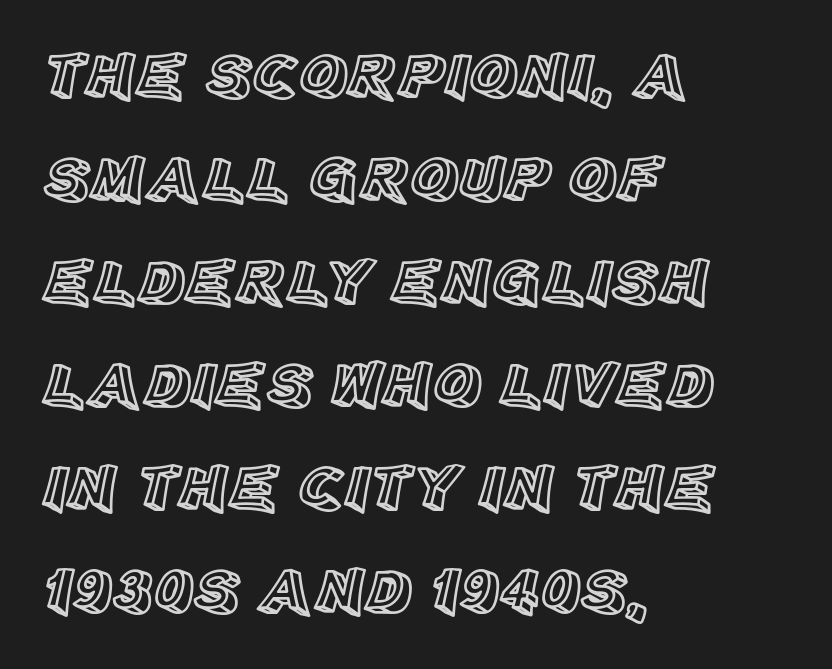
Q: Is the text italic (slanted)? A: Yes.
Q: Is the text underlined? A: No.
Q: How is the paragraph aligned? A: Left-aligned.
Q: Is the spacing between letters normal or unusually wide? A: Normal.
Q: Is the spacing between lines tight, normal or loose? A: Normal.
Q: Width (condensed, normal, or wide)? A: Normal.
Q: x-height? A: Large.
Q: Monospaced? A: No.
